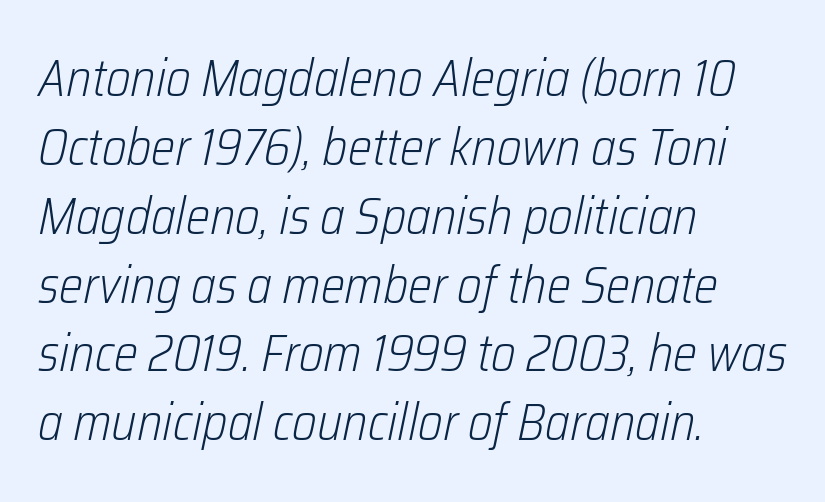
The image shows 51 px light, condensed type, italic (leaning right); set left-aligned, normal line spacing (1.35x), normal letter spacing, not underlined; low stroke contrast and a medium x-height.
